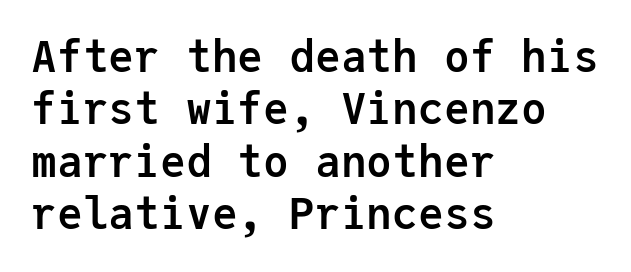
The image shows 43 px semibold sans-serif type, upright, monospaced; set left-aligned, line spacing 1.22x, normal letter spacing, not underlined; low stroke contrast and a medium x-height.
